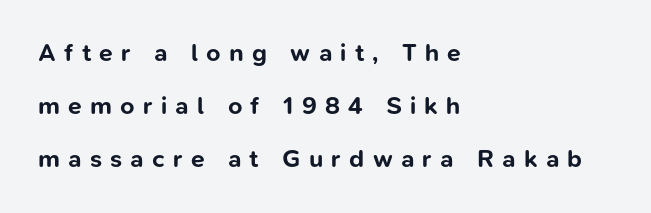
The image shows 25 px bold type, upright; set left-aligned, loose line spacing (2.13x), unusually wide letter spacing (+0.33 em), not underlined.
